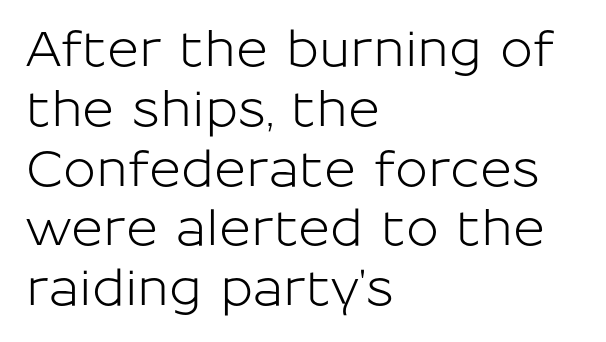
The image shows 49 px sans-serif type, upright; set left-aligned, line spacing 1.22x, normal letter spacing, not underlined; low stroke contrast and a medium x-height.
